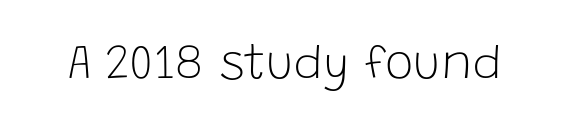
{"serif": "no", "italic": "no", "bold": "no", "weight": "light", "width": "normal", "stroke_contrast": "low", "x_height": "large", "monospaced": "no", "underline": "no", "letter_spacing": "normal", "letter_spacing_em": 0.0, "glyph_px": 48}
